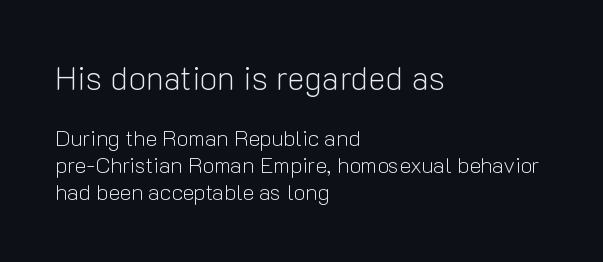
The image shows 33 px light sans-serif type, upright; set left-aligned, line spacing 1.23x, normal letter spacing, not underlined; the first (top) block is 1.5x larger; low stroke contrast and a medium x-height.
